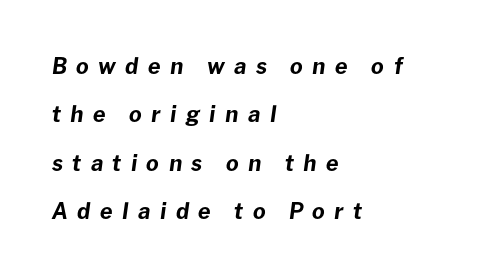
Notice the wide empty band between every row — that's loose leading. Students, this is bold: see how much ink each stroke carries. The paragraph has a hard left edge and a soft right edge. The axis of the letterforms is tilted away from vertical. Observe the wide spacing: letters keep a clear distance from each other. Lines of text with bare space underneath.
